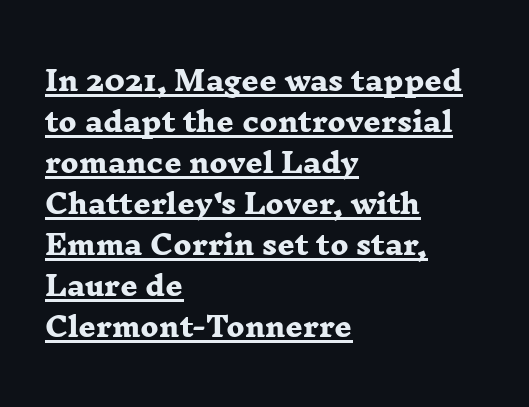
A baseline rule has been typeset under these characters. Tracking here is standard; glyphs follow each other at the usual distance. Thick stems and heavy bowls — unmistakably bold. Students, observe: this is what conventionally led text looks like. The passage is arranged the way most books set body copy — flush left.
